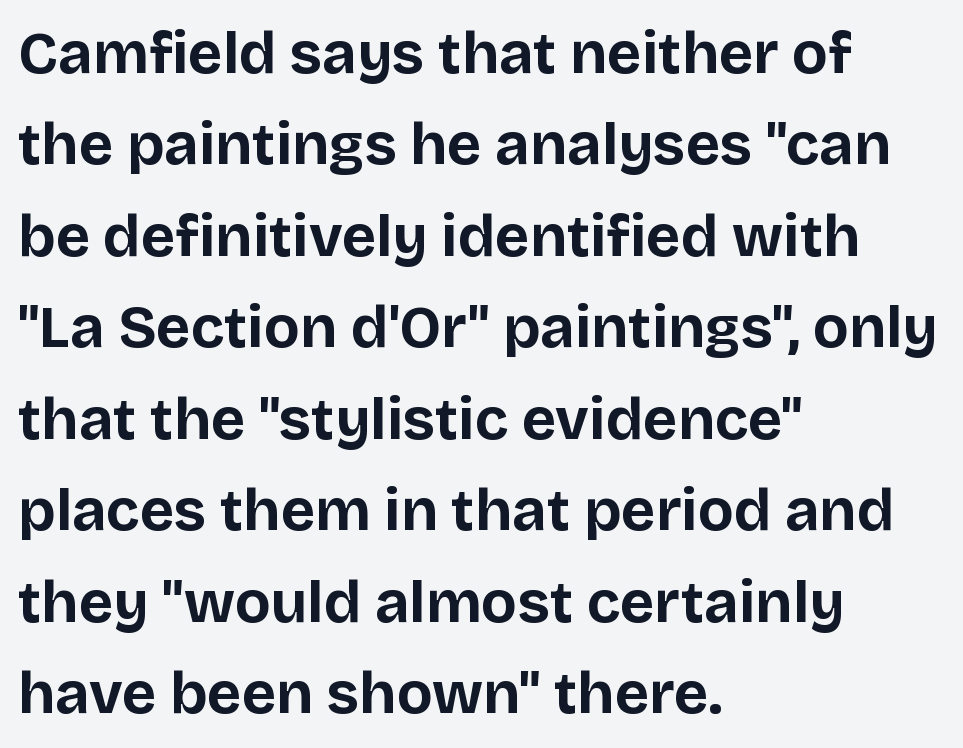
{"serif": "no", "italic": "no", "bold": "yes", "weight": "bold", "width": "normal", "stroke_contrast": "low", "x_height": "large", "monospaced": "no", "underline": "no", "align": "left", "line_spacing": "normal", "line_spacing_ratio": 1.55, "letter_spacing": "normal", "letter_spacing_em": 0.0, "glyph_px": 59}
